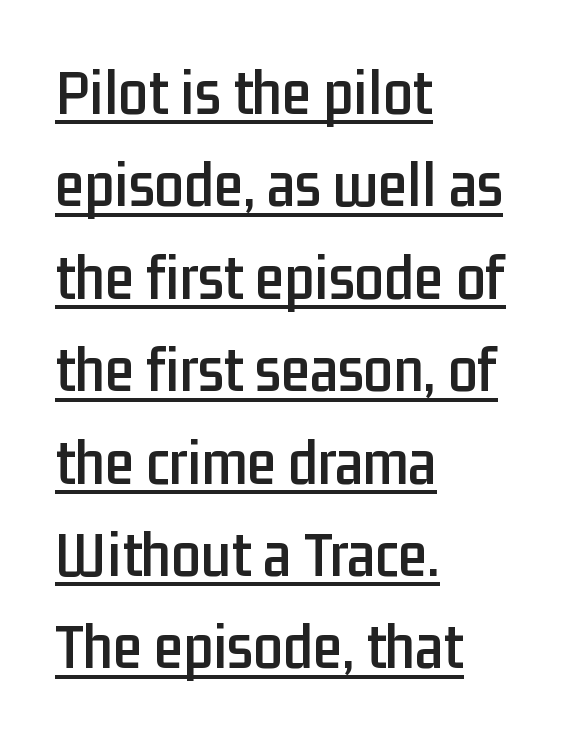
{"serif": "no", "italic": "no", "width": "condensed", "stroke_contrast": "low", "x_height": "medium", "monospaced": "no", "underline": "yes", "align": "left", "line_spacing": "normal", "line_spacing_ratio": 1.4, "letter_spacing": "normal", "letter_spacing_em": 0.0, "glyph_px": 66}
